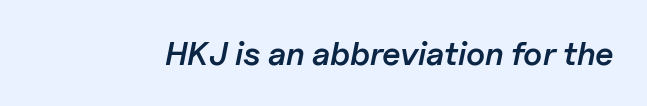
The image shows 33 px semibold type, italic (leaning right); set normal letter spacing, not underlined; low stroke contrast and a medium x-height.
